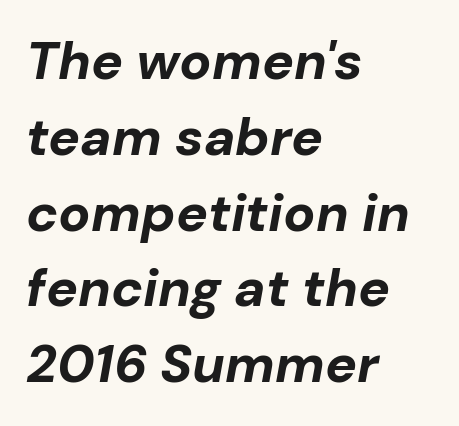
The image shows 53 px bold type, italic (leaning right); set left-aligned, normal line spacing (1.43x), normal letter spacing, not underlined; low stroke contrast and a medium x-height.
